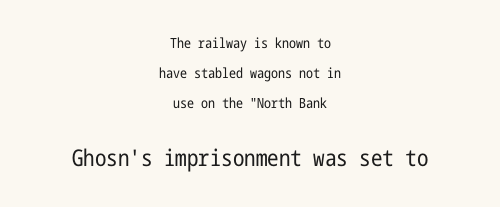
{"italic": "no", "bold": "no", "underline": "no", "align": "center", "line_spacing": "loose", "line_spacing_ratio": 2.14, "letter_spacing": "normal", "letter_spacing_em": 0.0, "larger_block": "second", "size_ratio": 1.64, "glyph_px": 23}
